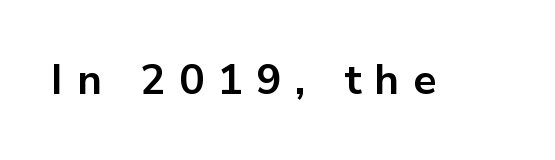
Q: Is the text bold? A: Yes.
Q: Is the text italic (slanted)? A: No, it is upright.
Q: Is the typeface a serif or a sans-serif typeface? A: Sans-serif.
Q: Is the text underlined? A: No.
Q: Is the spacing between letters normal or unusually wide? A: Unusually wide.
Q: Width (condensed, normal, or wide)? A: Normal.
Q: Stroke contrast? A: Low.
Q: x-height? A: Medium.
Q: Monospaced? A: No.
